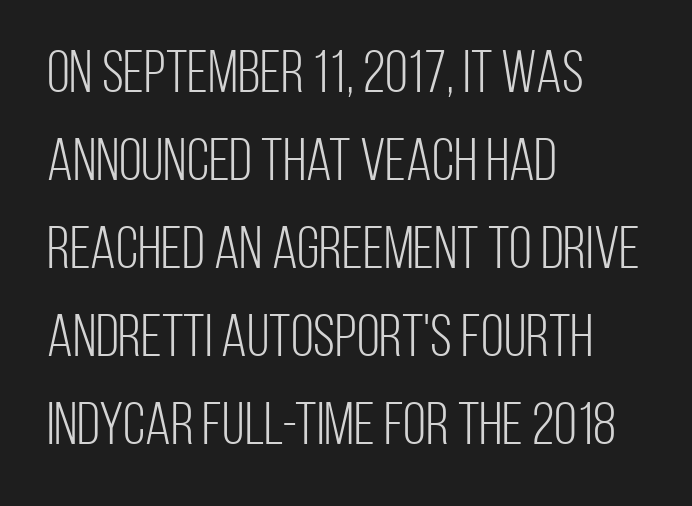
{"serif": "no", "italic": "no", "bold": "no", "weight": "light", "width": "condensed", "stroke_contrast": "low", "x_height": "large", "monospaced": "no", "underline": "no", "align": "left", "line_spacing": "normal", "line_spacing_ratio": 1.49, "letter_spacing": "normal", "letter_spacing_em": 0.0, "glyph_px": 59}
